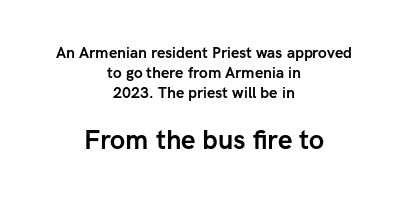
Q: Is the text bold? A: Yes.
Q: Is the text italic (slanted)? A: No, it is upright.
Q: Is the text underlined? A: No.
Q: How is the paragraph aligned? A: Centered.
Q: Is the spacing between letters normal or unusually wide? A: Normal.
Q: Is the spacing between lines tight, normal or loose? A: Normal.
Q: Which block of text is set in a larger size, the first (top) or the second (bottom)? A: The second (bottom) one.
